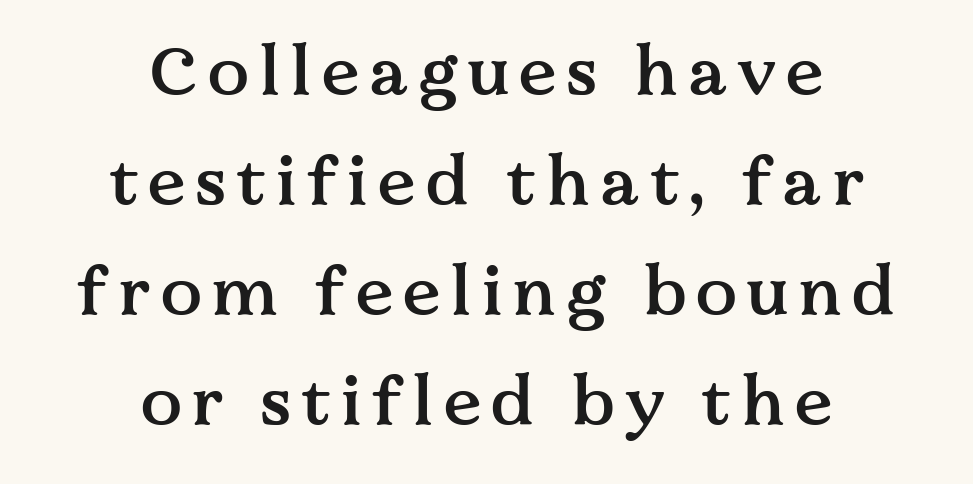
The image shows 68 px semibold serif type, upright; set centered, normal line spacing (1.62x), not underlined; medium stroke contrast and a medium x-height.
